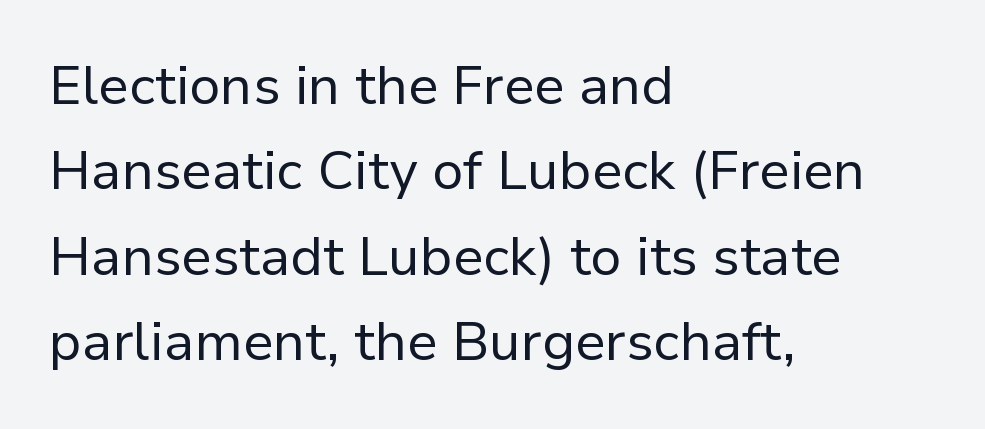
The image shows 54 px regular-weight sans-serif type, upright; set left-aligned, normal line spacing (1.58x), normal letter spacing, not underlined; low stroke contrast and a medium x-height.
